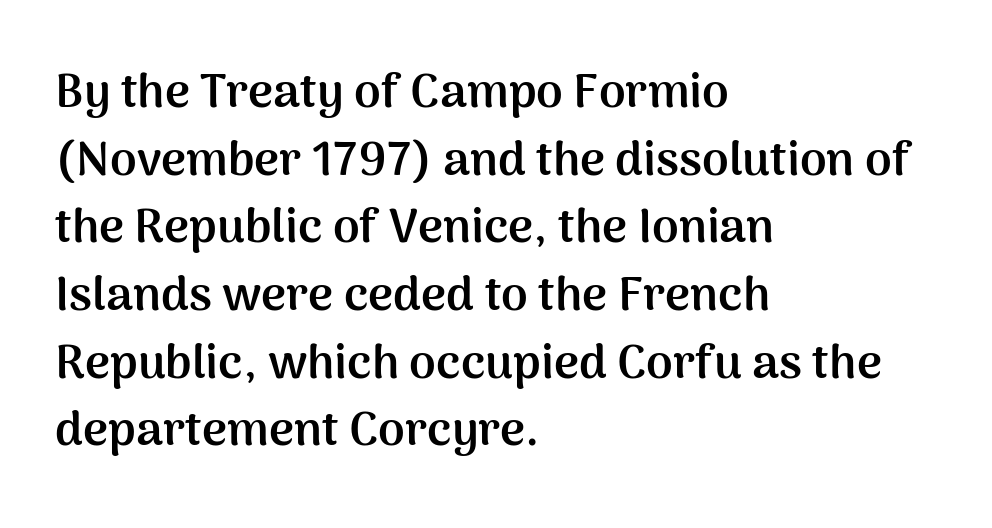
The setting favours the left margin, as ordinary paragraphs usually do. Compared with typical body copy, the letter spacing here is the same. The font family rendered here belongs to the sans-serif group. On the weight axis this lands at bold, roughly 700. The gap between lines stays unmarked.
